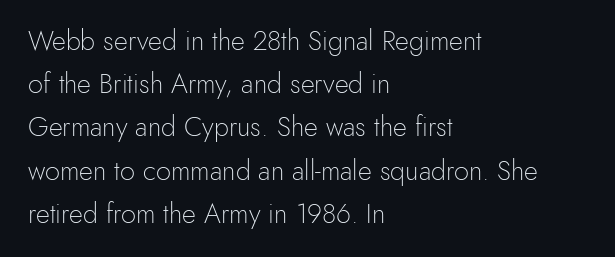
{"italic": "no", "bold": "no", "underline": "no", "align": "left", "line_spacing": "normal", "line_spacing_ratio": 1.6, "letter_spacing": "normal", "letter_spacing_em": 0.0, "glyph_px": 27}
